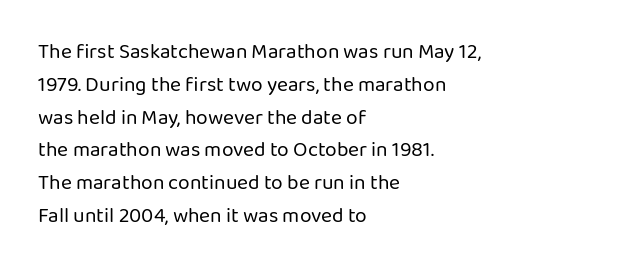
The image shows 21 px text type, upright; set left-aligned, normal line spacing (1.56x), normal letter spacing, not underlined.
